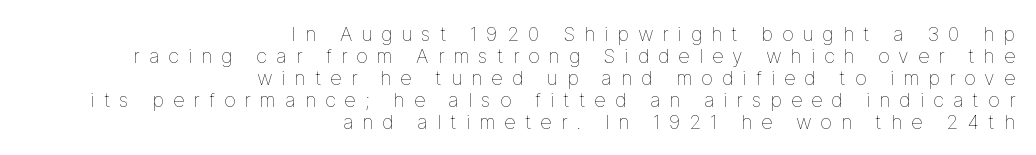
Q: Is the text bold? A: No.
Q: Is the text italic (slanted)? A: No, it is upright.
Q: Is the text underlined? A: No.
Q: How is the paragraph aligned? A: Right-aligned.
Q: Is the spacing between letters normal or unusually wide? A: Unusually wide.
Q: Is the spacing between lines tight, normal or loose? A: Tight.
